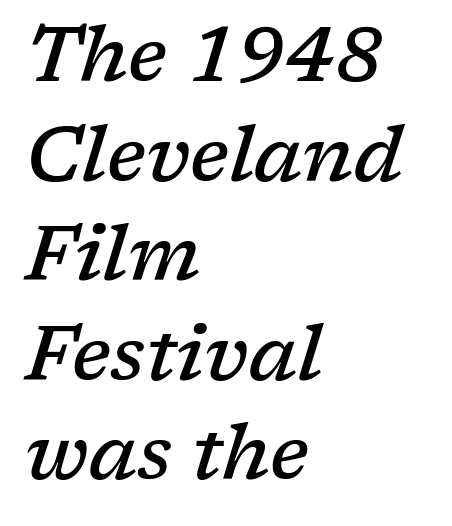
Q: Is the text bold? A: Semi-bold.
Q: Is the text italic (slanted)? A: Yes, it leans right by about 17 degrees.
Q: Is the typeface a serif or a sans-serif typeface? A: Serif.
Q: Is the text underlined? A: No.
Q: How is the paragraph aligned? A: Left-aligned.
Q: Is the spacing between letters normal or unusually wide? A: Normal.
Q: Is the spacing between lines tight, normal or loose? A: Normal.
Q: Width (condensed, normal, or wide)? A: Normal.
Q: Stroke contrast? A: Low.
Q: x-height? A: Medium.
Q: Monospaced? A: No.
